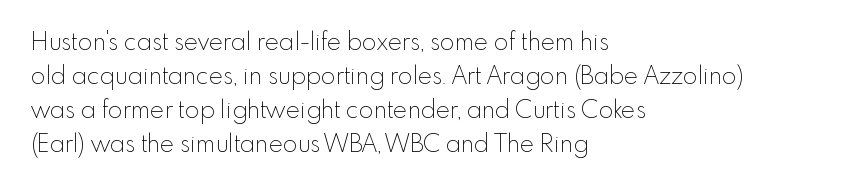
Q: Is the text bold? A: No.
Q: Is the text italic (slanted)? A: No, it is upright.
Q: Is the text underlined? A: No.
Q: How is the paragraph aligned? A: Left-aligned.
Q: Is the spacing between letters normal or unusually wide? A: Normal.
Q: Is the spacing between lines tight, normal or loose? A: Normal.
